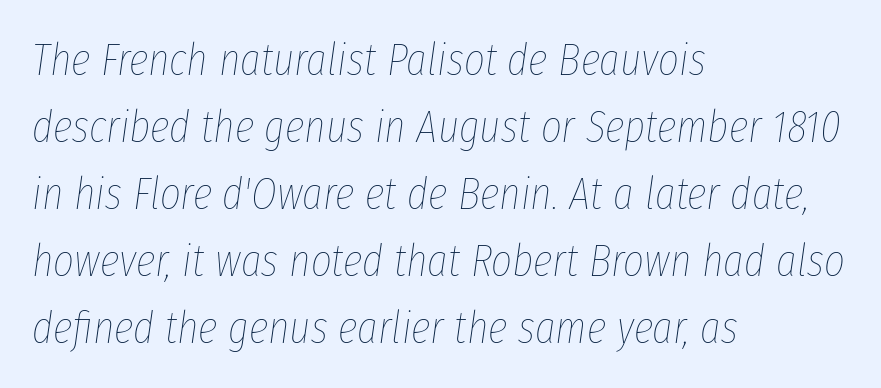
{"italic": "yes", "lean": "right", "slant_degrees": 8, "bold": "no", "weight": "thin", "width": "condensed", "stroke_contrast": "low", "x_height": "medium", "monospaced": "no", "underline": "no", "align": "left", "line_spacing": "normal", "line_spacing_ratio": 1.49, "letter_spacing": "normal", "letter_spacing_em": 0.0, "glyph_px": 45}
